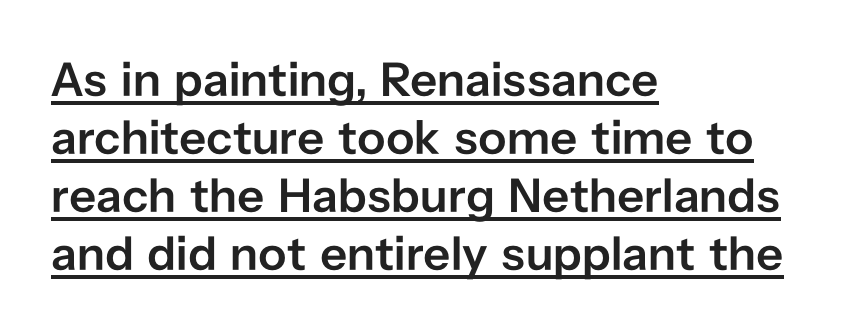
The image shows 48 px semibold sans-serif type, upright; set left-aligned, line spacing 1.21x, normal letter spacing, underlined; low stroke contrast and a medium x-height.
